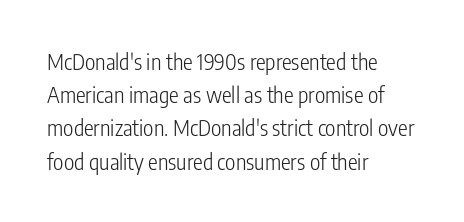
The image shows 22 px text type, upright; set left-aligned, normal line spacing (1.51x), normal letter spacing, not underlined.
